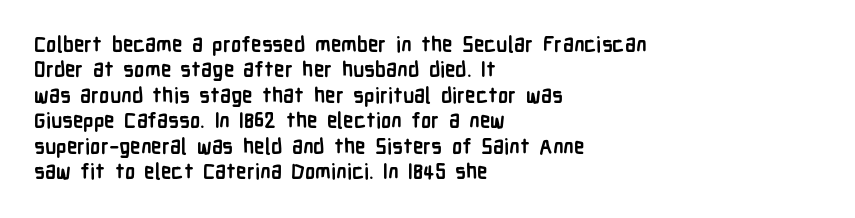
{"italic": "no", "bold": "yes", "underline": "no", "align": "left", "line_spacing_ratio": 1.21, "letter_spacing": "normal", "letter_spacing_em": 0.0, "glyph_px": 21}
